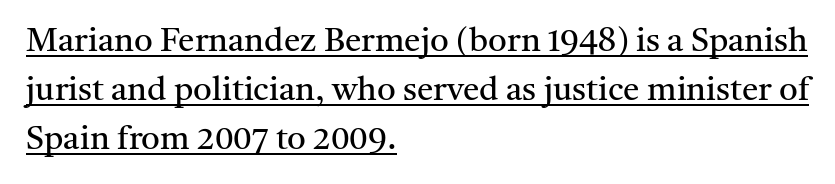
Q: Is the text bold? A: No.
Q: Is the text italic (slanted)? A: No, it is upright.
Q: Is the typeface a serif or a sans-serif typeface? A: Serif.
Q: Is the text underlined? A: Yes.
Q: How is the paragraph aligned? A: Left-aligned.
Q: Is the spacing between letters normal or unusually wide? A: Normal.
Q: Is the spacing between lines tight, normal or loose? A: Normal.
Q: Width (condensed, normal, or wide)? A: Normal.
Q: Stroke contrast? A: Medium.
Q: x-height? A: Medium.
Q: Monospaced? A: No.
